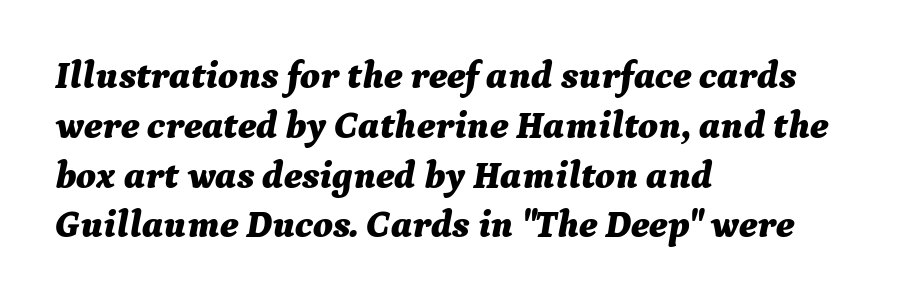
{"italic": "yes", "lean": "right", "slant_degrees": 9, "bold": "yes", "weight": "bold", "width": "normal", "stroke_contrast": "medium", "x_height": "medium", "monospaced": "no", "underline": "no", "align": "left", "line_spacing": "normal", "line_spacing_ratio": 1.31, "letter_spacing": "normal", "letter_spacing_em": 0.0, "glyph_px": 38}
